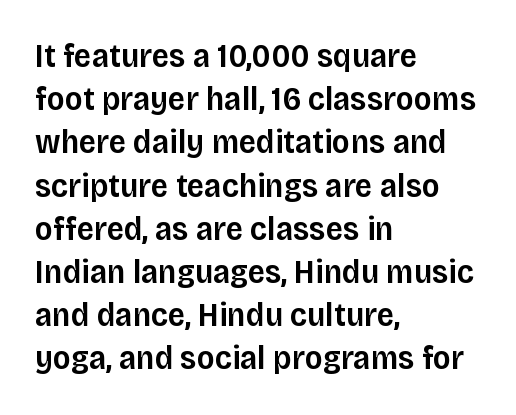
The image shows 34 px semibold sans-serif type, upright; set left-aligned, normal line spacing (1.27x), normal letter spacing, not underlined; low stroke contrast and a large x-height.
